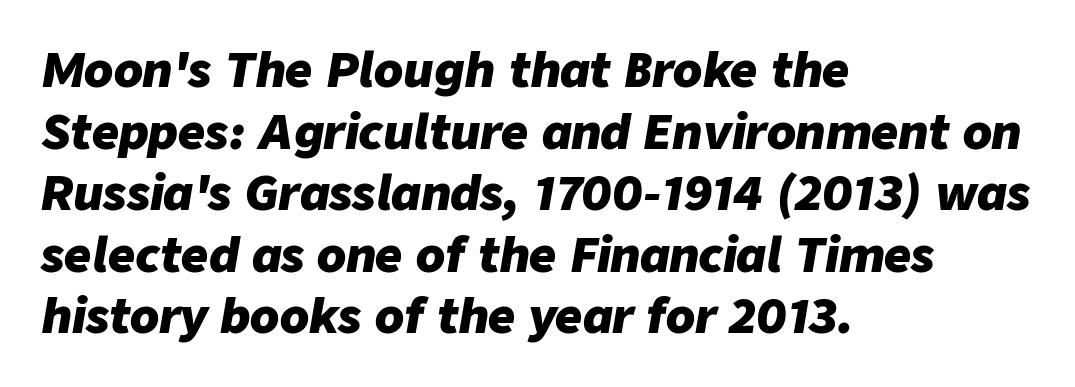
The typesetting leans heavy: a genuine bold. Unmarked baselines from the first word to the last. Is this a fixed-width face? No — the glyphs have proportional, varying widths. The paragraph has a hard left edge and a soft right edge. The specimen reads as italic at a glance.
